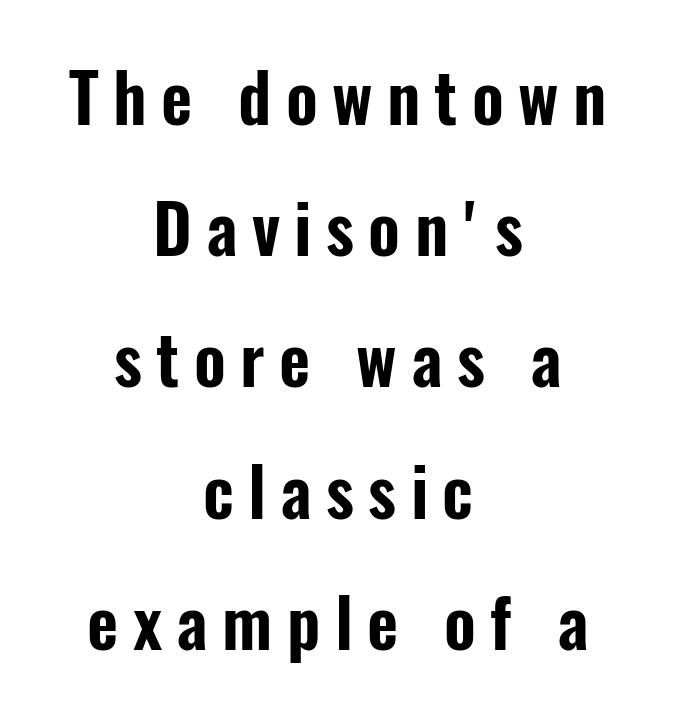
{"serif": "no", "italic": "no", "width": "condensed", "stroke_contrast": "low", "x_height": "medium", "monospaced": "no", "underline": "no", "align": "center", "line_spacing": "loose", "line_spacing_ratio": 1.93, "letter_spacing": "wide", "letter_spacing_em": 0.21, "glyph_px": 68}
